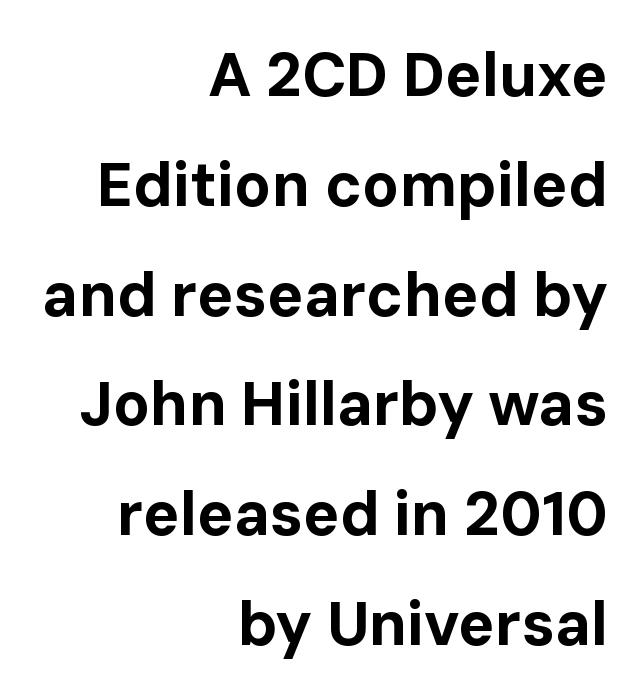
The image shows 61 px bold sans-serif type, upright; set right-aligned, line spacing 1.8x, normal letter spacing, not underlined; low stroke contrast and a medium x-height.
